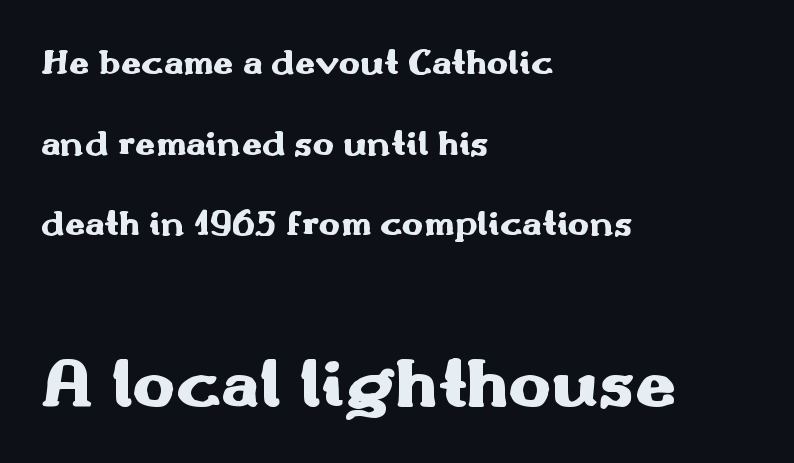
Q: Is the text bold? A: Yes.
Q: Is the text italic (slanted)? A: No, it is upright.
Q: Is the typeface a serif or a sans-serif typeface? A: Sans-serif.
Q: Is the text underlined? A: No.
Q: How is the paragraph aligned? A: Left-aligned.
Q: Is the spacing between letters normal or unusually wide? A: Normal.
Q: Is the spacing between lines tight, normal or loose? A: Loose.
Q: Which block of text is set in a larger size, the first (top) or the second (bottom)? A: The second (bottom) one.
Q: Width (condensed, normal, or wide)? A: Wide.
Q: Stroke contrast? A: Medium.
Q: x-height? A: Small.
Q: Monospaced? A: No.
